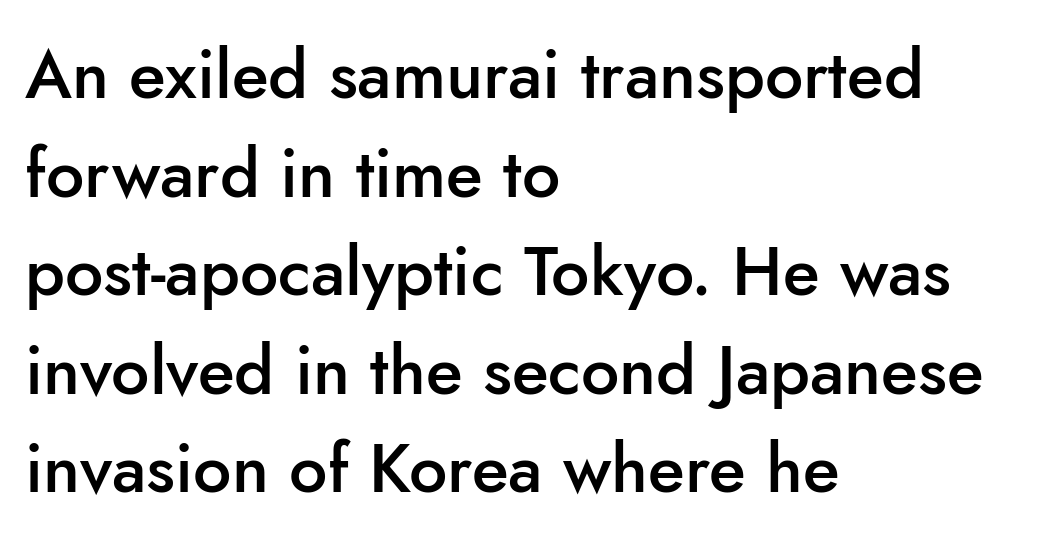
Q: Is the text bold? A: Semi-bold.
Q: Is the text italic (slanted)? A: No, it is upright.
Q: Is the typeface a serif or a sans-serif typeface? A: Sans-serif.
Q: Is the text underlined? A: No.
Q: How is the paragraph aligned? A: Left-aligned.
Q: Is the spacing between letters normal or unusually wide? A: Normal.
Q: Is the spacing between lines tight, normal or loose? A: Normal.
Q: Width (condensed, normal, or wide)? A: Normal.
Q: Stroke contrast? A: Low.
Q: x-height? A: Small.
Q: Monospaced? A: No.
